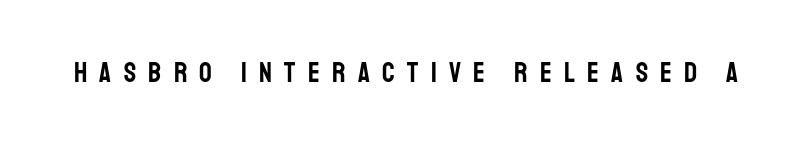
Q: Is the text italic (slanted)? A: No, it is upright.
Q: Is the typeface a serif or a sans-serif typeface? A: Sans-serif.
Q: Is the text underlined? A: No.
Q: Is the spacing between letters normal or unusually wide? A: Unusually wide.
Q: Width (condensed, normal, or wide)? A: Condensed.
Q: Stroke contrast? A: Low.
Q: x-height? A: Large.
Q: Monospaced? A: No.
